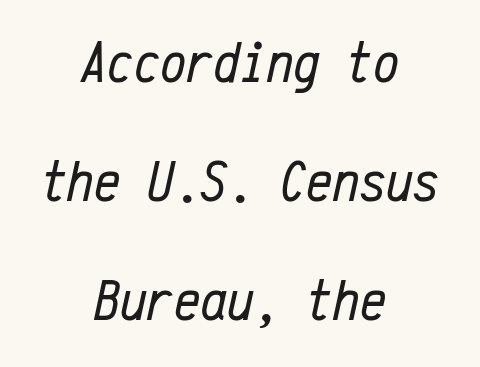
The letters are slanted; this is an italic face. The words here are not underlined. Caption: multi-line text, centered on the measure. Think of a typewriter: that constant character pitch is what you see here. A light-to-regular cut is what we see here. A typesetter would call this leading open, well beyond the default.
